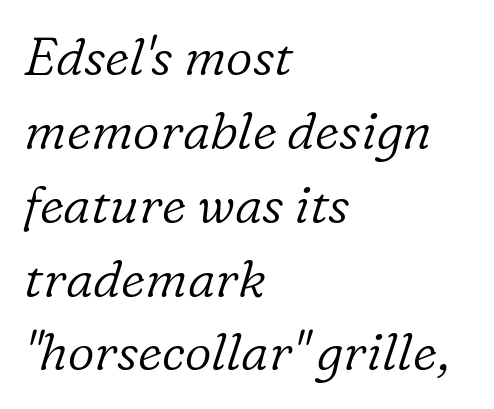
{"serif": "yes", "italic": "yes", "lean": "right", "slant_degrees": 16, "bold": "no", "weight": "light", "width": "normal", "stroke_contrast": "low", "x_height": "medium", "monospaced": "no", "underline": "no", "align": "left", "line_spacing": "normal", "line_spacing_ratio": 1.42, "letter_spacing": "normal", "letter_spacing_em": 0.0, "glyph_px": 52}
